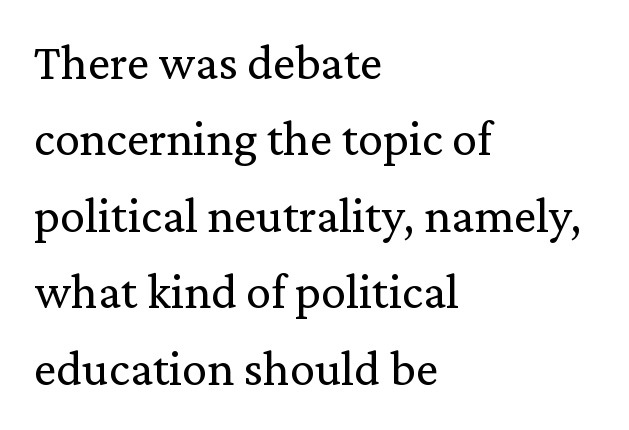
Q: Is the text bold? A: No.
Q: Is the text italic (slanted)? A: No, it is upright.
Q: Is the typeface a serif or a sans-serif typeface? A: Serif.
Q: Is the text underlined? A: No.
Q: How is the paragraph aligned? A: Left-aligned.
Q: Is the spacing between letters normal or unusually wide? A: Normal.
Q: Is the spacing between lines tight, normal or loose? A: Normal.
Q: Width (condensed, normal, or wide)? A: Normal.
Q: Stroke contrast? A: Medium.
Q: x-height? A: Medium.
Q: Monospaced? A: No.
